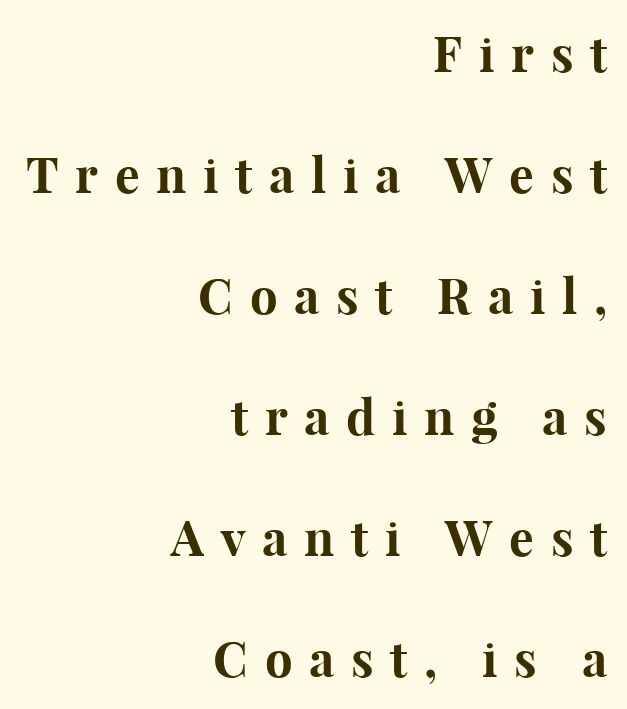
Q: Is the text bold? A: Yes.
Q: Is the text italic (slanted)? A: No, it is upright.
Q: Is the typeface a serif or a sans-serif typeface? A: Serif.
Q: Is the text underlined? A: No.
Q: How is the paragraph aligned? A: Right-aligned.
Q: Is the spacing between letters normal or unusually wide? A: Unusually wide.
Q: Is the spacing between lines tight, normal or loose? A: Loose.
Q: Width (condensed, normal, or wide)? A: Normal.
Q: Stroke contrast? A: High.
Q: x-height? A: Medium.
Q: Monospaced? A: No.
